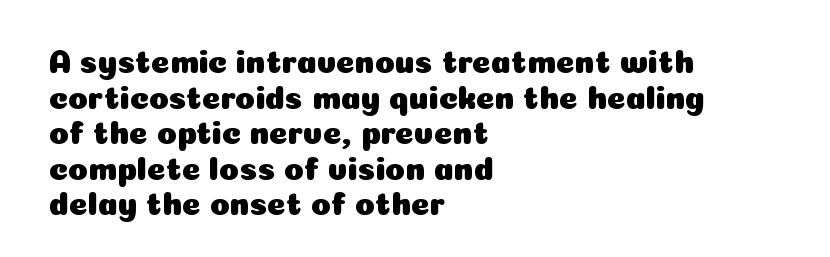
A clean baseline with only descenders dipping below it. The passage is arranged the way most books set body copy — flush left. Notice how descenders almost collide with the ascenders below — that's tight leading. The typography opts for an upright posture over an oblique one. The rendering uses natural spacing where letterforms have individual widths.
